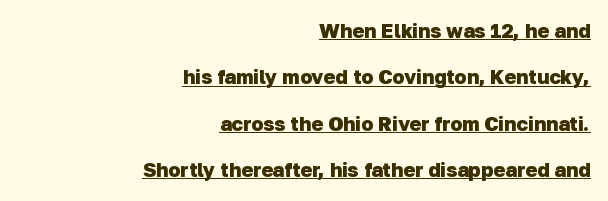
{"bold": "yes", "underline": "yes", "align": "right", "line_spacing": "loose", "line_spacing_ratio": 2.32, "letter_spacing": "normal", "letter_spacing_em": 0.0, "glyph_px": 20}
